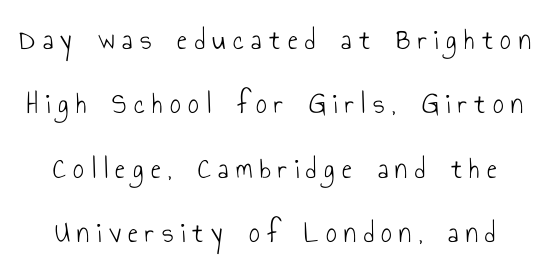
The image shows 30 px light, condensed sans-serif type, upright; set loose line spacing (2.15x), unusually wide letter spacing (+0.25 em), not underlined; low stroke contrast and a small x-height.
